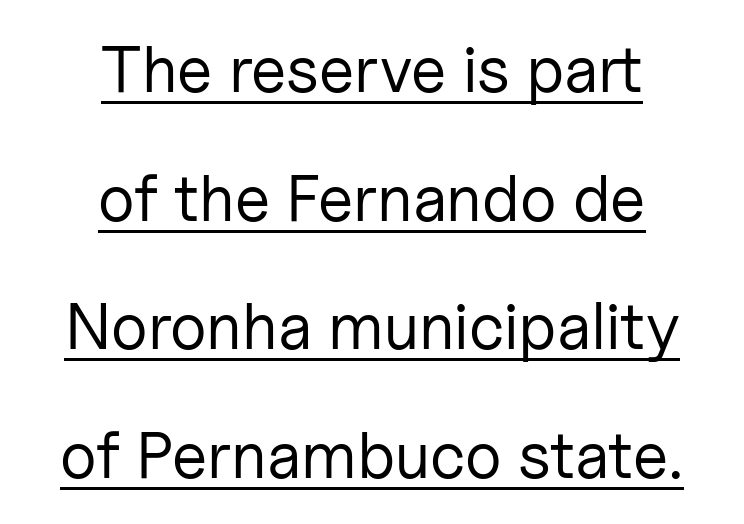
The image shows 65 px regular-weight sans-serif type, upright; set centered, loose line spacing (1.98x), normal letter spacing, underlined; low stroke contrast and a medium x-height.
